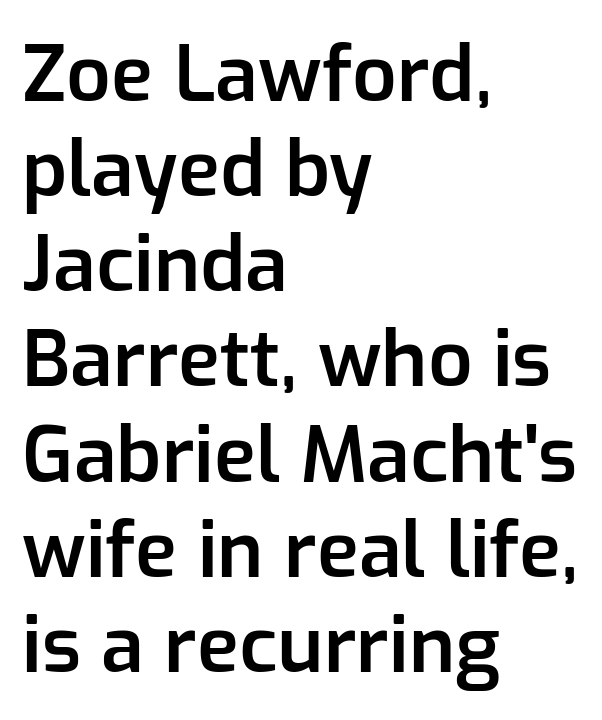
Q: Is the text bold? A: Semi-bold.
Q: Is the text italic (slanted)? A: No, it is upright.
Q: Is the typeface a serif or a sans-serif typeface? A: Sans-serif.
Q: Is the text underlined? A: No.
Q: How is the paragraph aligned? A: Left-aligned.
Q: Is the spacing between letters normal or unusually wide? A: Normal.
Q: Width (condensed, normal, or wide)? A: Normal.
Q: Stroke contrast? A: Low.
Q: x-height? A: Medium.
Q: Monospaced? A: No.
